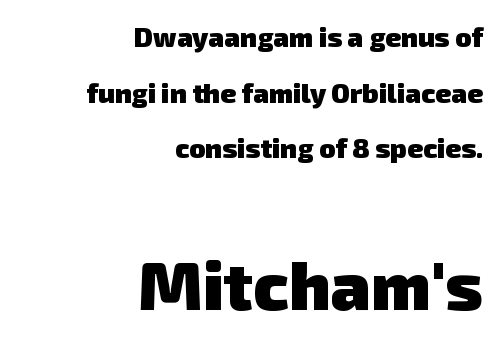
The image shows 68 px heavy sans-serif type; set right-aligned, loose line spacing (2.06x), normal letter spacing, not underlined; the second (bottom) block is 2.52x larger; low stroke contrast and a medium x-height.
